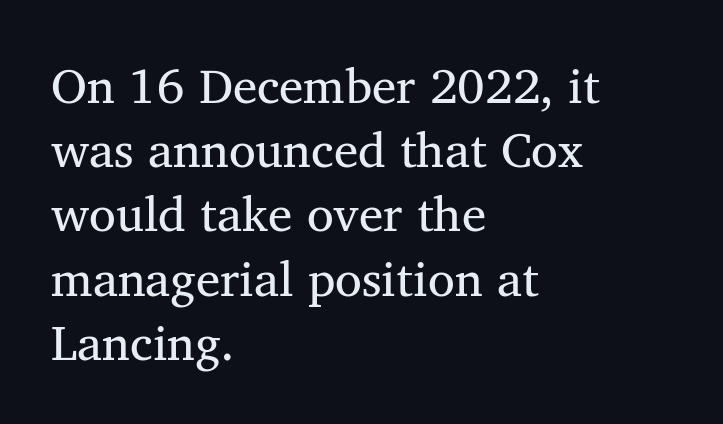
No extra ink here — the face is not bold. Short note: letters normally spaced. Do the characters align in a grid? No, the font is proportional. The face used here is seriffed, in the tradition of book romans. This block has exactly the height ordinary leading produces.
